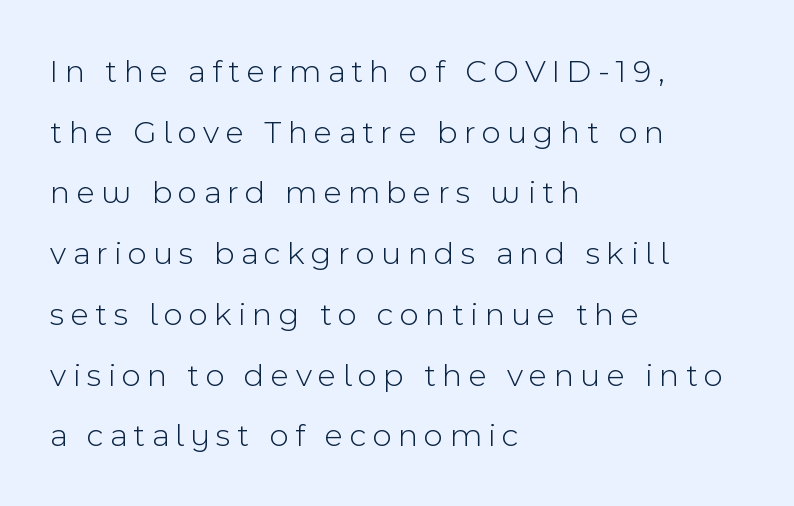
The image shows 33 px light sans-serif type, upright; set left-aligned, line spacing 1.84x, unusually wide letter spacing (+0.2 em), not underlined; a medium x-height.
